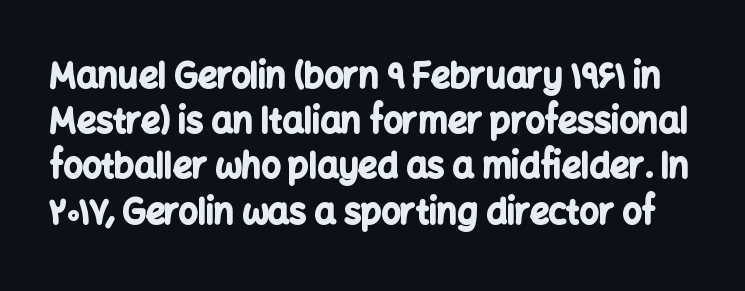
The strip under each line holds only bare page. You'd pick this weight for a headline — it's a proper bold. You can tell it's not italic because the verticals are truly vertical. Character widths vary here, with narrow letters taking less room than wide ones. Check where the strokes stop: nothing finishes them off — pure sans.
